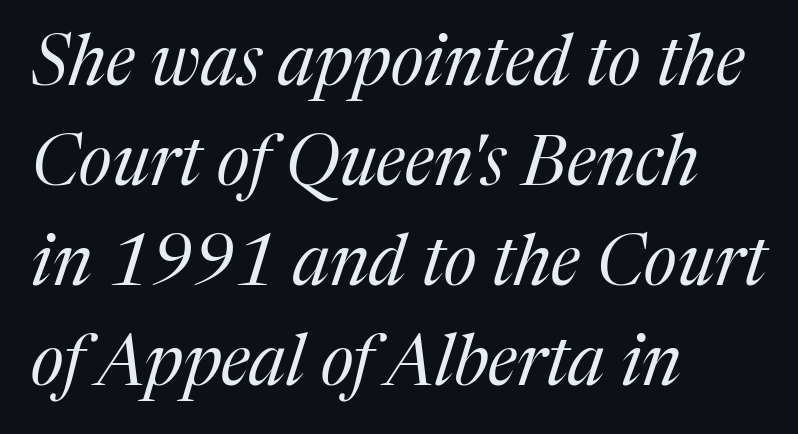
Short and long lines alike share a common starting point at left. The horizontal fit of the characters is conventional and even. Rows of type keep a routine distance in the vertical direction. You could not count columns in this text — the font is proportionally spaced.
